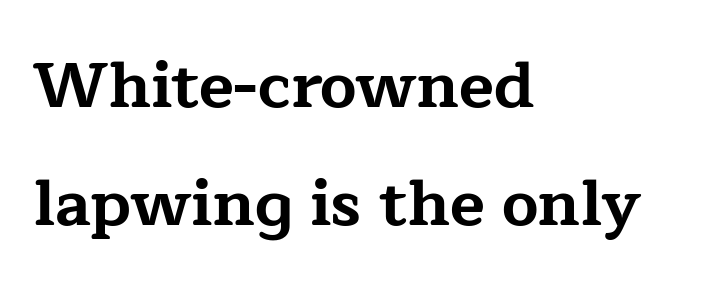
Descenders hang freely into open space. Font category for this specimen: serif. Look at the stroke-to-counter ratio: heavy, a bold. Spacing verdict: proportional, widths tailored to each character. Each line starts at the same left margin while the right side varies.
